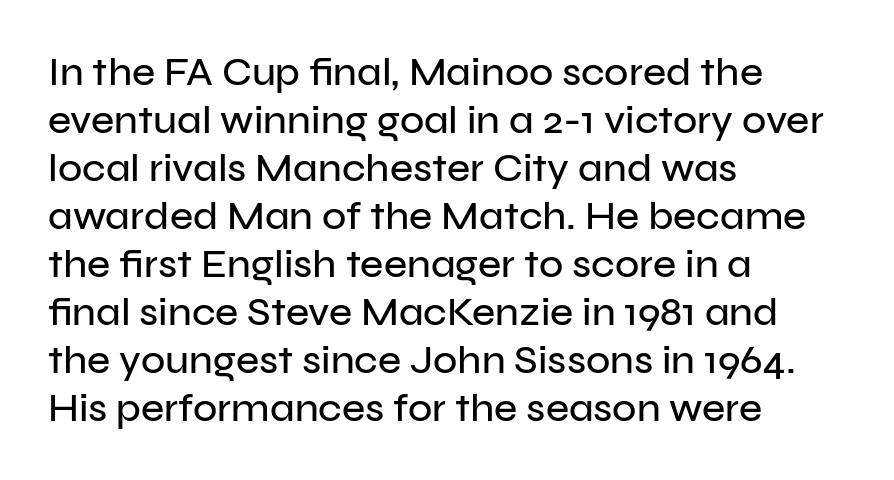
The image shows 40 px sans-serif type, upright; set left-aligned, line spacing 1.2x, normal letter spacing, not underlined; low stroke contrast and a medium x-height.
